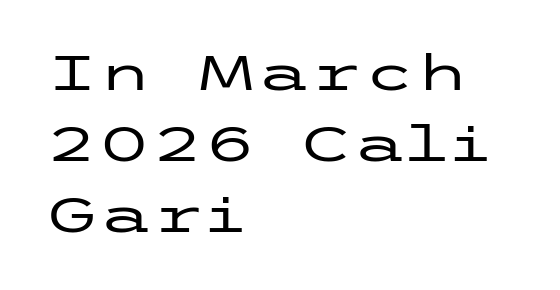
To sum up the face: it is a sans, with no serifs. The string is rendered with underlining switched off. The face used here is rendered with its standard letterfit. Successive baselines arrive at the customary interval. Does the lettering tilt? It doesn't — this is upright. One-word summary of the alignment: left.
